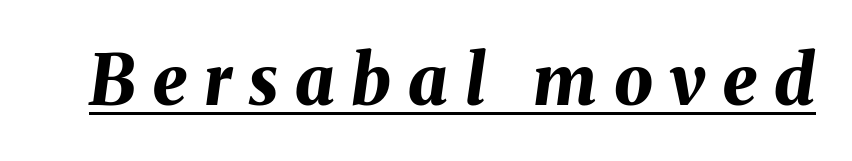
Q: Is the text bold? A: Yes.
Q: Is the text italic (slanted)? A: Yes, it leans right by about 8 degrees.
Q: Is the text underlined? A: Yes.
Q: Is the spacing between letters normal or unusually wide? A: Unusually wide.
Q: Width (condensed, normal, or wide)? A: Normal.
Q: Stroke contrast? A: Medium.
Q: x-height? A: Medium.
Q: Monospaced? A: No.
